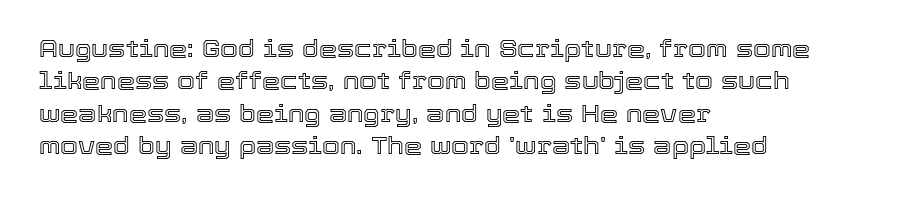
The image shows 23 px text type, upright; set left-aligned, normal line spacing (1.41x), normal letter spacing, not underlined.
